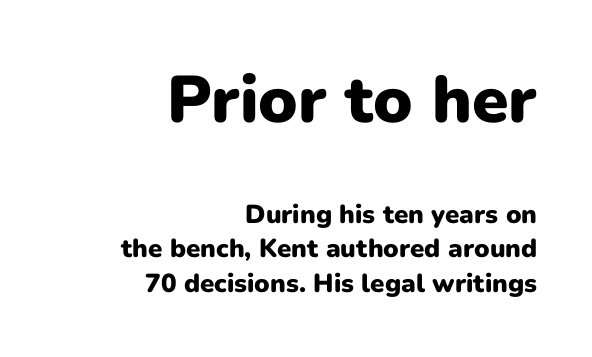
The image shows 66 px heavy sans-serif type, upright; set right-aligned, normal line spacing (1.33x), normal letter spacing, not underlined; the first (top) block is 2.54x larger; low stroke contrast and a medium x-height.
